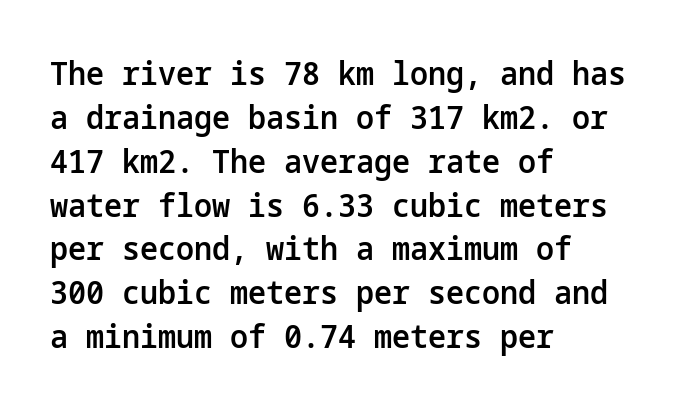
The image shows 32 px semibold sans-serif type, upright; set left-aligned, normal line spacing (1.37x), normal letter spacing, not underlined; low stroke contrast and a medium x-height.
